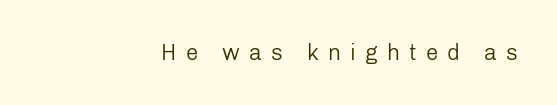
Q: Is the text bold? A: No.
Q: Is the text italic (slanted)? A: No, it is upright.
Q: Is the text underlined? A: No.
Q: How is the paragraph aligned? A: Right-aligned.
Q: Is the spacing between letters normal or unusually wide? A: Unusually wide.
